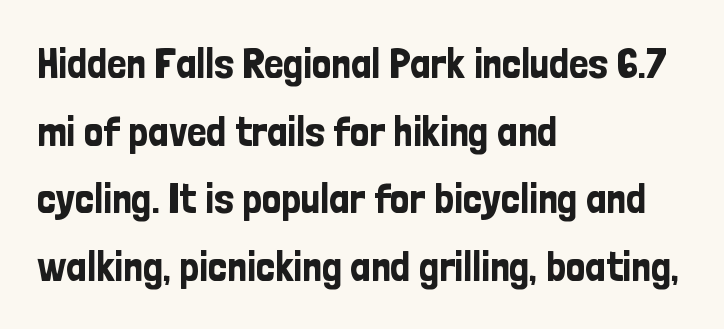
Caption: multi-line text, flush left, ragged right. The letters advance in unequal steps, a hallmark of proportional type. You can tell it's not italic because the verticals are truly vertical. Honestly, the letter spacing is just normal — you wouldn't notice it. Interline gaps are of average width in this sample. Type style note: lacks serifs.
